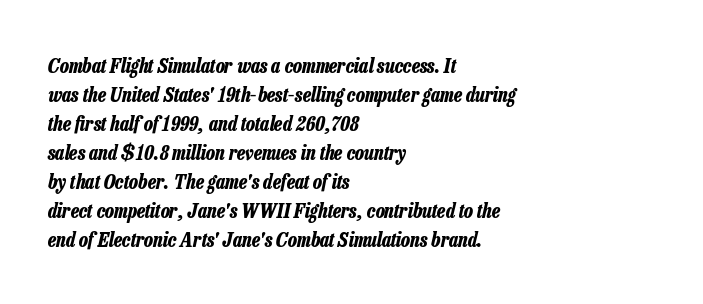
The image shows 20 px bold type, italic (leaning right); set left-aligned, normal line spacing (1.45x), normal letter spacing, not underlined.
